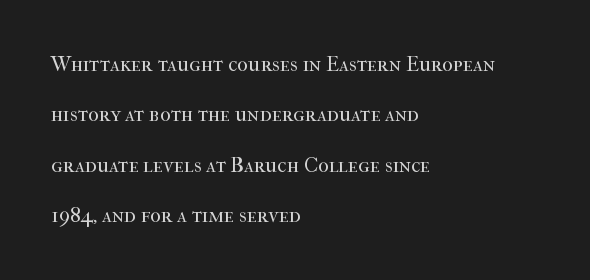
Short note: letters normally spaced. The line-height multiplier appears high, well above default. The typesetter chose a ragged-right arrangement here. Beneath every word, the page is bare. When letters stand straight like this, we call the style roman or upright. Stems here are at most as thick as an everyday book face.
